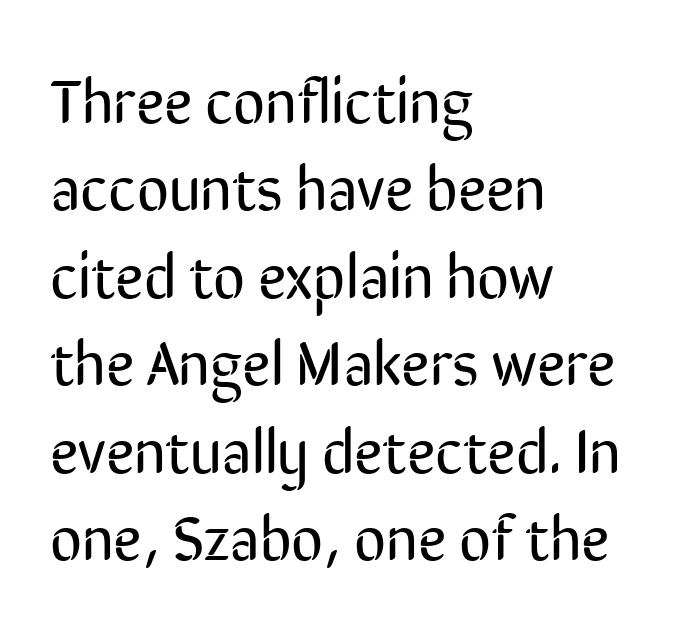
Spacing verdict: proportional, widths tailored to each character. Letters rest on an invisible, unmarked baseline. Evenly set lines give the paragraph a standard silhouette. There is no visible air inserted between adjacent glyphs.
